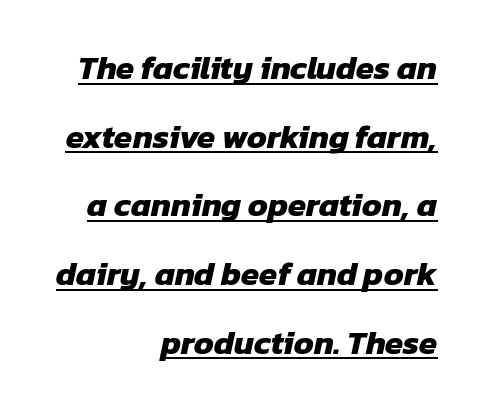
The image shows 33 px heavy sans-serif type; set right-aligned, loose line spacing (2.08x), normal letter spacing, underlined; low stroke contrast and a medium x-height.
